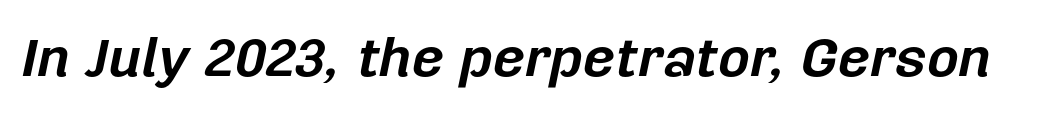
The text carries the slant typical of an italic or oblique font. The gaps between neighbouring characters are ordinary and unremarkable. The rendering uses natural spacing where letterforms have individual widths. Each row of text sits above clean, open space. How heavy is the stroke? Heavy — this is a bold.
